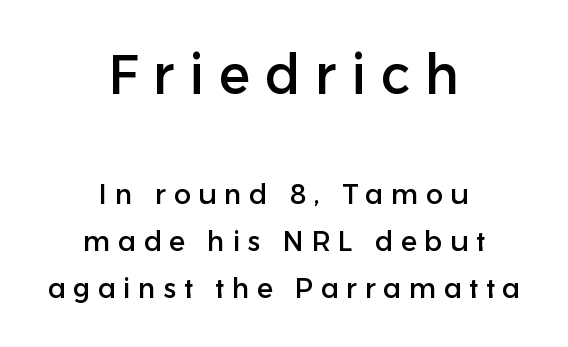
The font family rendered here belongs to the sans-serif group. Layout note: lines centered. The more generous point size was reserved for the upper chunk. In terms of posture, this sample is upright. Students, observe: this is what conventionally led text looks like. Proportional: the letters do not fall into vertical columns.
